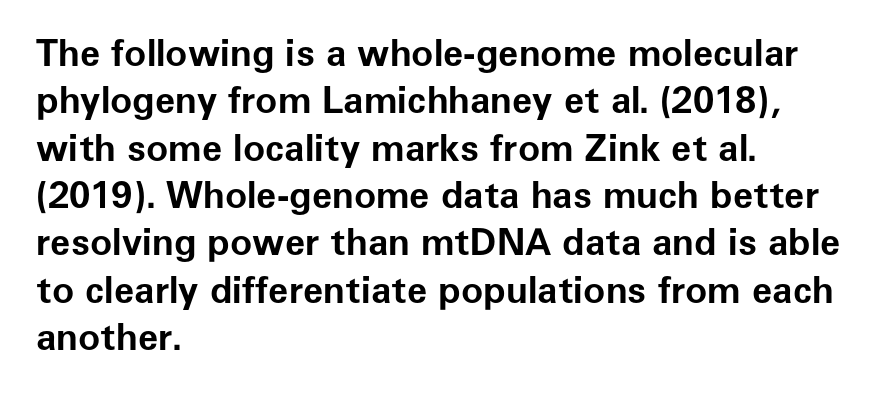
{"serif": "no", "italic": "no", "bold": "yes", "weight": "bold", "width": "normal", "stroke_contrast": "low", "x_height": "medium", "monospaced": "no", "underline": "no", "align": "left", "line_spacing": "normal", "line_spacing_ratio": 1.28, "letter_spacing": "normal", "letter_spacing_em": 0.0, "glyph_px": 37}
